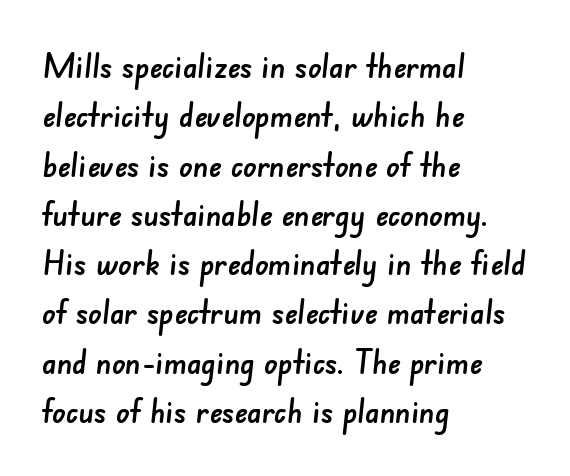
These lines stack with their left ends in a neat column. The letterforms sit shoulder to shoulder at normal distance. Looks like regular typesetting: each glyph gets only the width it needs. Each row of text sits above clean, open space. The letters carry no serifs — their stems end cleanly without finishing strokes. What's the leading like? Ordinary, nothing unusual.
